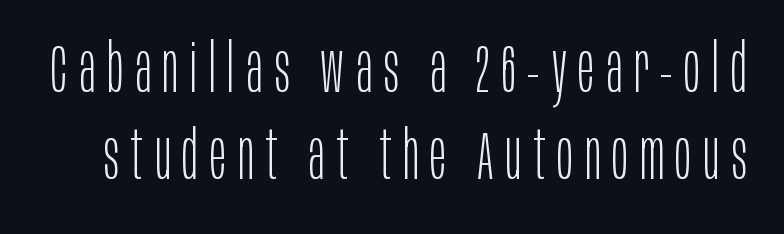
Is there much room between lines? A standard amount, neither cramped nor airy. Quick note: underline off. Character widths vary here, with narrow letters taking less room than wide ones. Stroke mass is kept to a normal reading level or below. No italicization has been applied; the sample stays upright.
